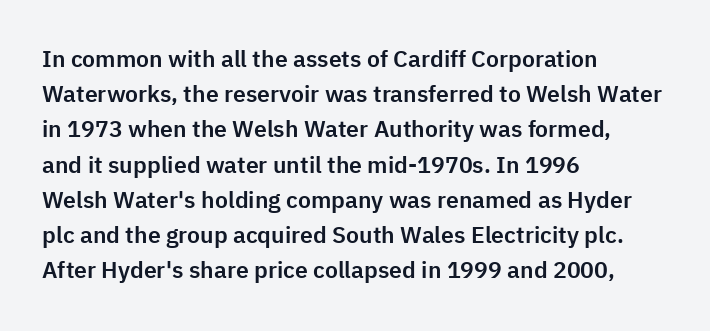
The image shows 23 px text type, upright; set left-aligned, normal line spacing (1.53x), normal letter spacing, not underlined.
